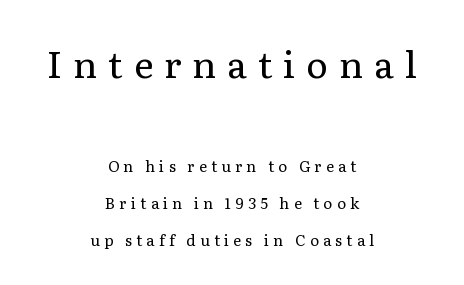
Q: Is the text bold? A: No.
Q: Is the text italic (slanted)? A: No, it is upright.
Q: Is the typeface a serif or a sans-serif typeface? A: Serif.
Q: Is the text underlined? A: No.
Q: How is the paragraph aligned? A: Centered.
Q: Is the spacing between letters normal or unusually wide? A: Unusually wide.
Q: Is the spacing between lines tight, normal or loose? A: Loose.
Q: Which block of text is set in a larger size, the first (top) or the second (bottom)? A: The first (top) one.
Q: Width (condensed, normal, or wide)? A: Normal.
Q: Stroke contrast? A: Low.
Q: x-height? A: Medium.
Q: Monospaced? A: No.
